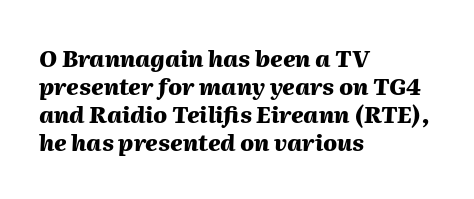
Glance below the letters and you will spot only blank space. Designer's note — italics engaged. Strong, thick strokes mark this as bold type. These lines stack with their left ends in a neat column.
